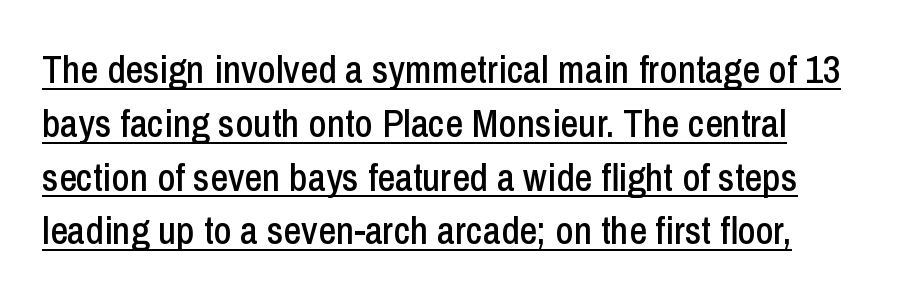
Q: Is the text italic (slanted)? A: No, it is upright.
Q: Is the typeface a serif or a sans-serif typeface? A: Sans-serif.
Q: Is the text underlined? A: Yes.
Q: Is the spacing between letters normal or unusually wide? A: Normal.
Q: Is the spacing between lines tight, normal or loose? A: Normal.
Q: Width (condensed, normal, or wide)? A: Condensed.
Q: Stroke contrast? A: Low.
Q: x-height? A: Medium.
Q: Monospaced? A: No.
